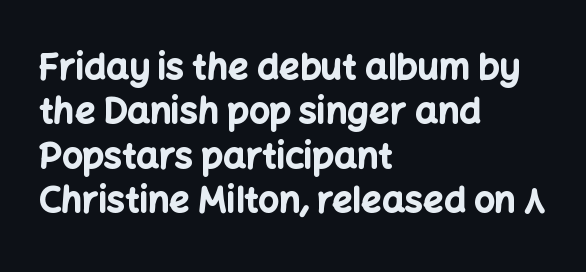
The image shows 36 px bold sans-serif type, upright; set left-aligned, line spacing 1.23x, normal letter spacing, not underlined; low stroke contrast and a medium x-height.
